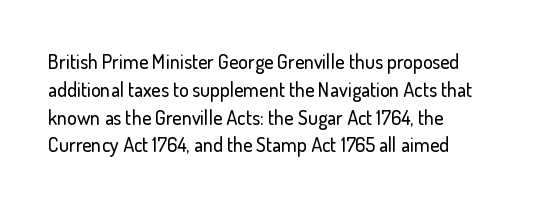
Ordinary non-slanted type is in use. If you drew a ruler down the left edge, every line would touch it. Underlining? Definitely not there. Rows of type keep a routine distance in the vertical direction. Observe the ordinary spacing: letters are neighbours, not strangers.
